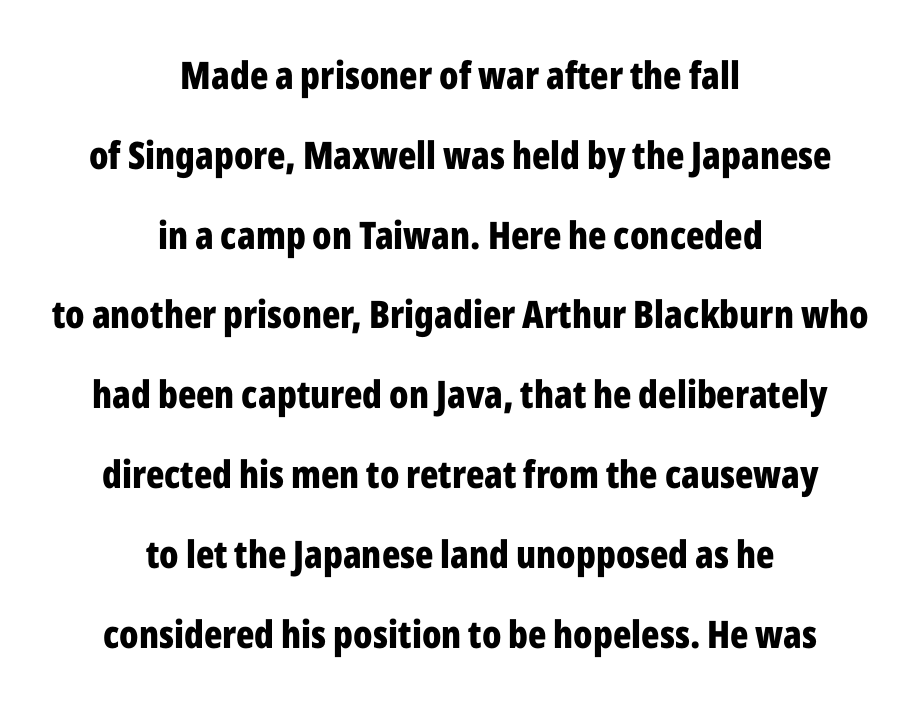
Q: Is the text bold? A: Yes.
Q: Is the text italic (slanted)? A: No, it is upright.
Q: Is the typeface a serif or a sans-serif typeface? A: Sans-serif.
Q: Is the text underlined? A: No.
Q: How is the paragraph aligned? A: Centered.
Q: Is the spacing between letters normal or unusually wide? A: Normal.
Q: Is the spacing between lines tight, normal or loose? A: Loose.
Q: Width (condensed, normal, or wide)? A: Condensed.
Q: Stroke contrast? A: Low.
Q: x-height? A: Medium.
Q: Monospaced? A: No.
